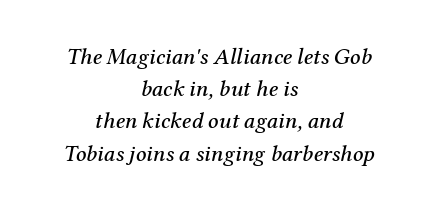
{"italic": "yes", "lean": "right", "slant_degrees": 12, "underline": "no", "align": "center", "line_spacing": "normal", "line_spacing_ratio": 1.4, "letter_spacing": "normal", "letter_spacing_em": 0.0, "glyph_px": 23}
